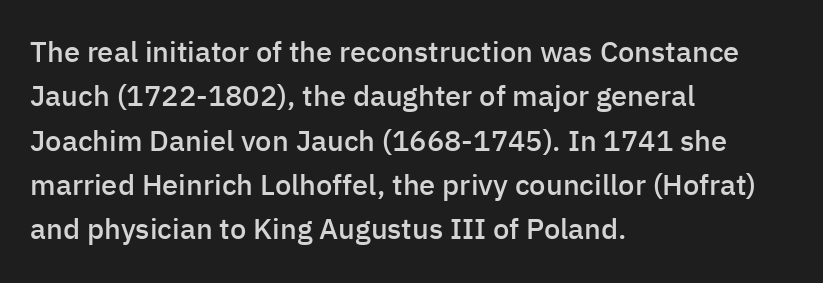
Q: Is the text bold? A: Semi-bold.
Q: Is the text italic (slanted)? A: No, it is upright.
Q: Is the typeface a serif or a sans-serif typeface? A: Sans-serif.
Q: Is the text underlined? A: No.
Q: How is the paragraph aligned? A: Left-aligned.
Q: Is the spacing between letters normal or unusually wide? A: Normal.
Q: Is the spacing between lines tight, normal or loose? A: Normal.
Q: Width (condensed, normal, or wide)? A: Normal.
Q: Stroke contrast? A: Low.
Q: x-height? A: Medium.
Q: Monospaced? A: No.
